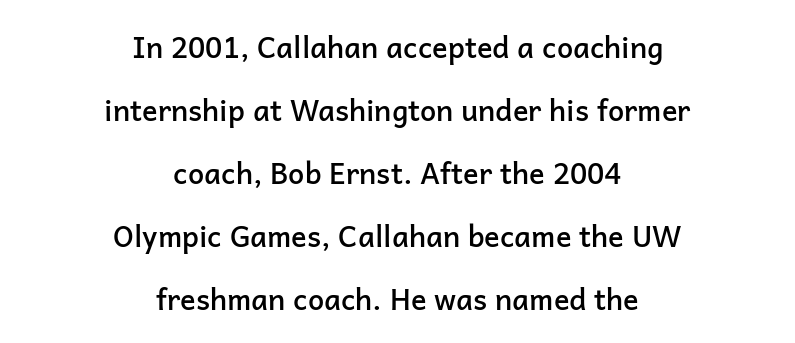
The image shows 29 px semibold sans-serif type, upright; set centered, loose line spacing (2.17x), normal letter spacing, not underlined; low stroke contrast and a medium x-height.
